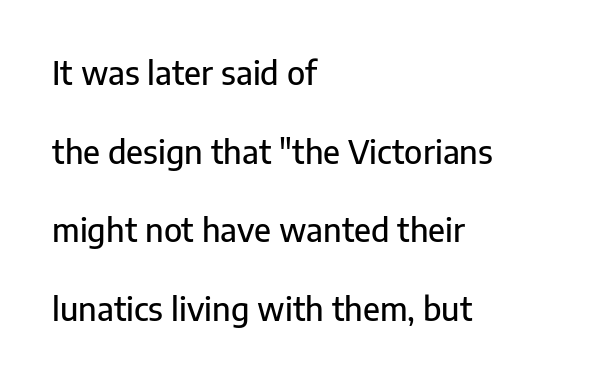
{"serif": "no", "italic": "no", "width": "normal", "stroke_contrast": "low", "x_height": "medium", "monospaced": "no", "underline": "no", "align": "left", "line_spacing": "loose", "line_spacing_ratio": 2.46, "letter_spacing": "normal", "letter_spacing_em": 0.0, "glyph_px": 32}
